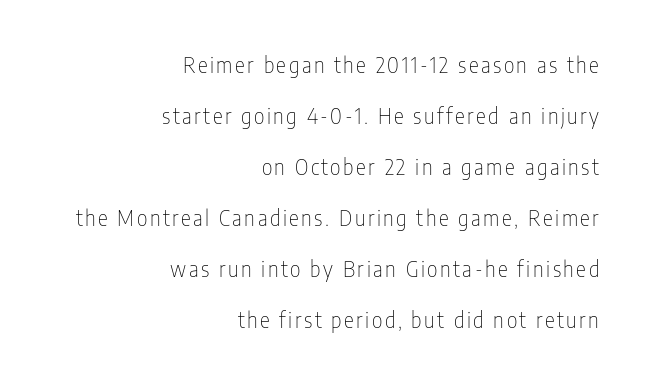
{"italic": "no", "bold": "no", "underline": "no", "align": "right", "line_spacing": "loose", "line_spacing_ratio": 2.43, "glyph_px": 21}
